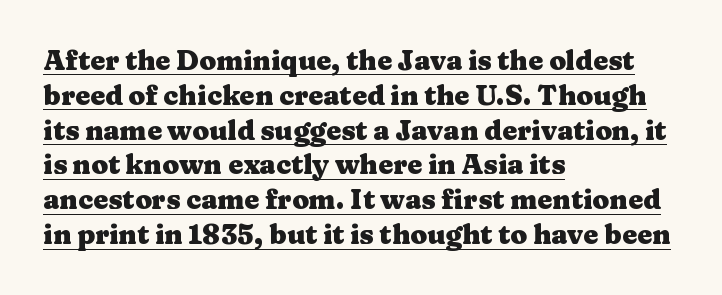
The image shows 27 px bold type, upright; set left-aligned, normal line spacing (1.29x), normal letter spacing, underlined.
